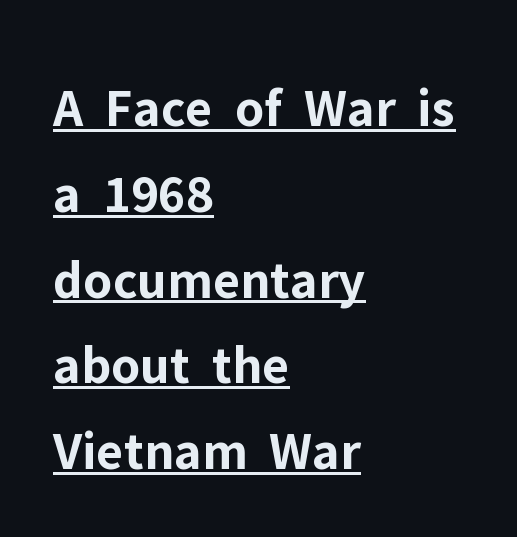
The letterforms sit shoulder to shoulder at normal distance. The vertical gap from one line to the next is medium. Posture: straight, roman, zero tilt. The lines in this sample share a left origin and differ only in where they stop. Every word sits above its own underline. The strokes are fattened all the way to bold.
